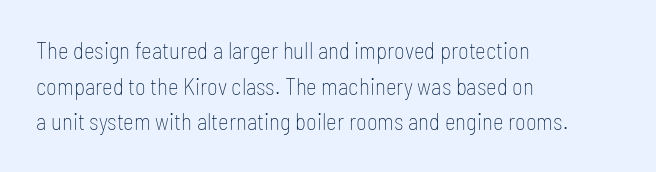
The image shows 23 px text type, upright; set left-aligned, normal line spacing (1.55x), normal letter spacing, not underlined.
